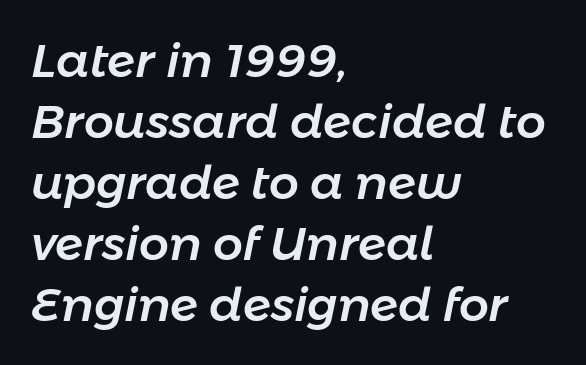
The image shows 47 px text type, italic (leaning right); set left-aligned, normal line spacing (1.3x), normal letter spacing, not underlined; low stroke contrast and a medium x-height.
